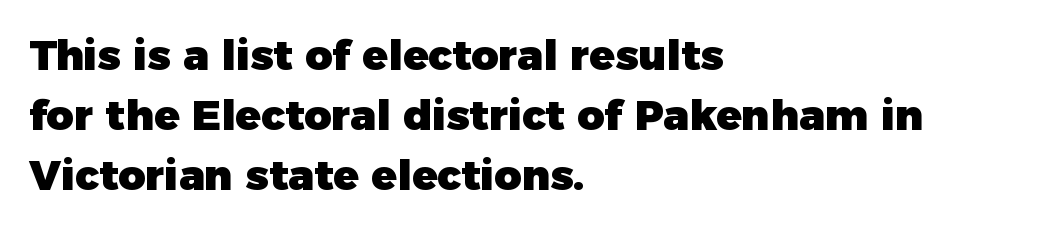
These lines are composed in type without serifs. Students, this is bold: see how much ink each stroke carries. This is the regular roman posture of the typeface. Baseline-to-baseline distance is the conventional proportion of letter height. Leftover space on each line is placed entirely after the last word.
